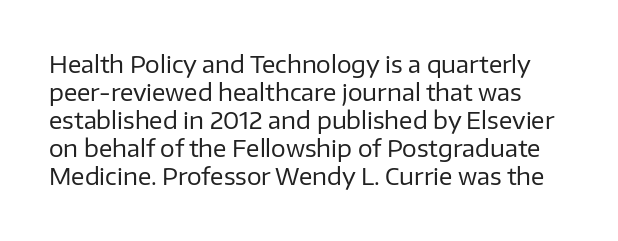
This sample uses an upright cut, with every glyph sitting square on the baseline. Nobody drew a line under any word here. Stroke thickness stays within the range of a standard reading face or lighter. Nothing unusual about the tracking: characters are spaced as the font intends.
